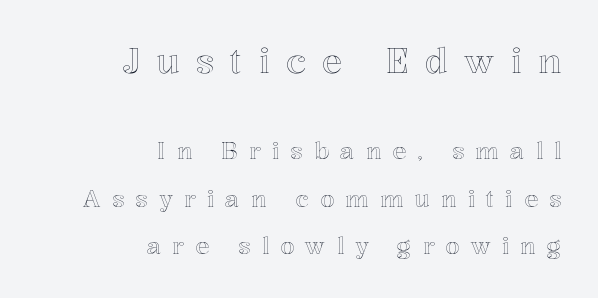
The image shows 34 px text type, upright; set right-aligned, loose line spacing (2.06x), unusually wide letter spacing (+0.48 em), not underlined; the first (top) block is 1.48x larger; a medium x-height.
